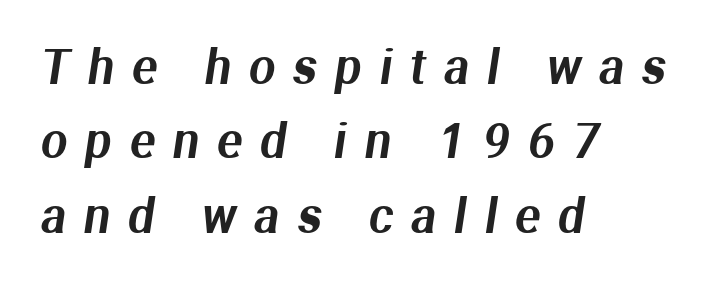
Q: Is the typeface a serif or a sans-serif typeface? A: Sans-serif.
Q: Is the text underlined? A: No.
Q: How is the paragraph aligned? A: Left-aligned.
Q: Is the spacing between letters normal or unusually wide? A: Unusually wide.
Q: Is the spacing between lines tight, normal or loose? A: Normal.
Q: Width (condensed, normal, or wide)? A: Normal.
Q: Stroke contrast? A: Medium.
Q: x-height? A: Medium.
Q: Monospaced? A: No.
